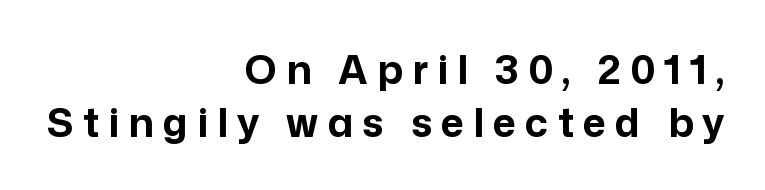
{"serif": "no", "italic": "no", "bold": "yes", "weight": "bold", "width": "normal", "stroke_contrast": "low", "x_height": "medium", "monospaced": "no", "underline": "no", "align": "right", "line_spacing": "normal", "line_spacing_ratio": 1.32, "letter_spacing": "wide", "letter_spacing_em": 0.23, "glyph_px": 40}
